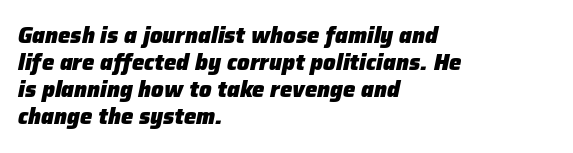
Q: Is the text bold? A: Yes.
Q: Is the text italic (slanted)? A: Yes, it leans right by about 12 degrees.
Q: Is the text underlined? A: No.
Q: How is the paragraph aligned? A: Left-aligned.
Q: Is the spacing between letters normal or unusually wide? A: Normal.
